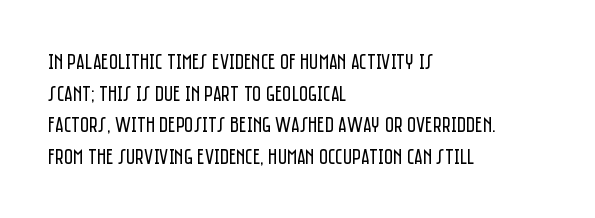
Ordinary non-slanted type is in use. Whoever set this chose a conventional vertical rhythm. Nothing unusual about the tracking: characters are spaced as the font intends. Every row of glyphs begins at an identical x-position on the left.
